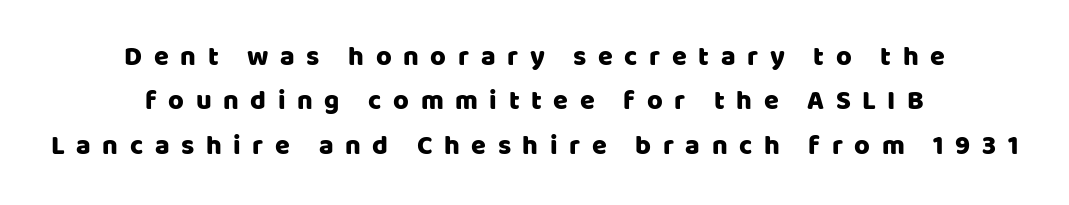
{"italic": "no", "underline": "no", "align": "center", "line_spacing": "normal", "line_spacing_ratio": 1.64, "letter_spacing": "wide", "letter_spacing_em": 0.43, "glyph_px": 27}
